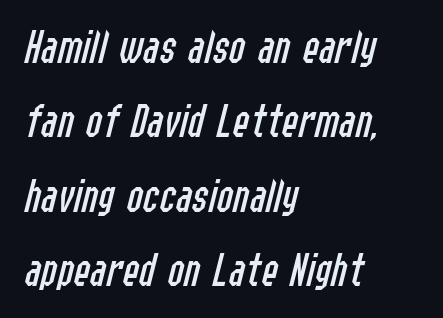
Compared with a centered layout, this one pins lines to the left instead. A typesetter would call this proportional, since set widths differ per character. Baseline-to-baseline distance is the conventional proportion of letter height. Each stroke keeps to a modest, everyday thickness or less.
